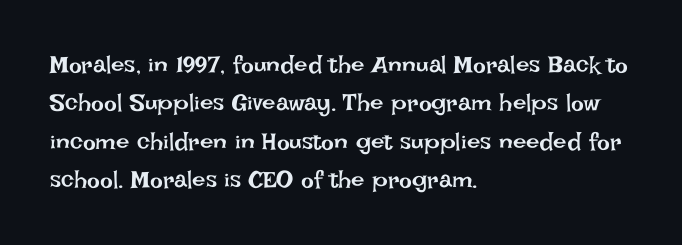
{"italic": "no", "bold": "no", "underline": "no", "align": "left", "line_spacing": "normal", "line_spacing_ratio": 1.6, "letter_spacing": "normal", "letter_spacing_em": 0.0, "glyph_px": 24}
